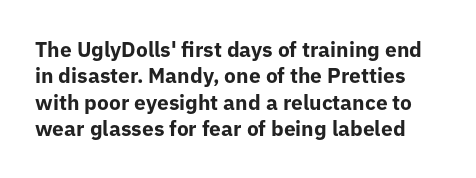
Q: Is the text bold? A: Yes.
Q: Is the text italic (slanted)? A: No, it is upright.
Q: Is the text underlined? A: No.
Q: Is the spacing between letters normal or unusually wide? A: Normal.
Q: Is the spacing between lines tight, normal or loose? A: Normal.
